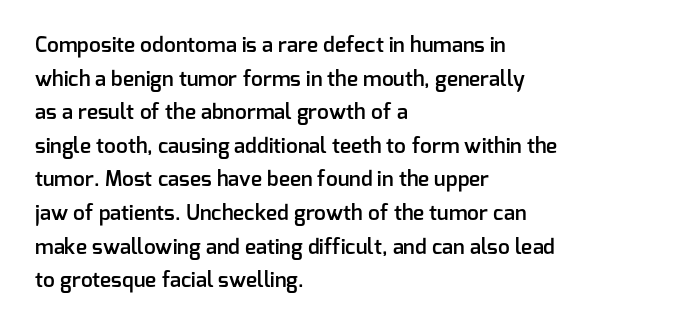
Q: Is the text bold? A: Semi-bold.
Q: Is the text italic (slanted)? A: No, it is upright.
Q: Is the text underlined? A: No.
Q: How is the paragraph aligned? A: Left-aligned.
Q: Is the spacing between letters normal or unusually wide? A: Normal.
Q: Is the spacing between lines tight, normal or loose? A: Normal.
